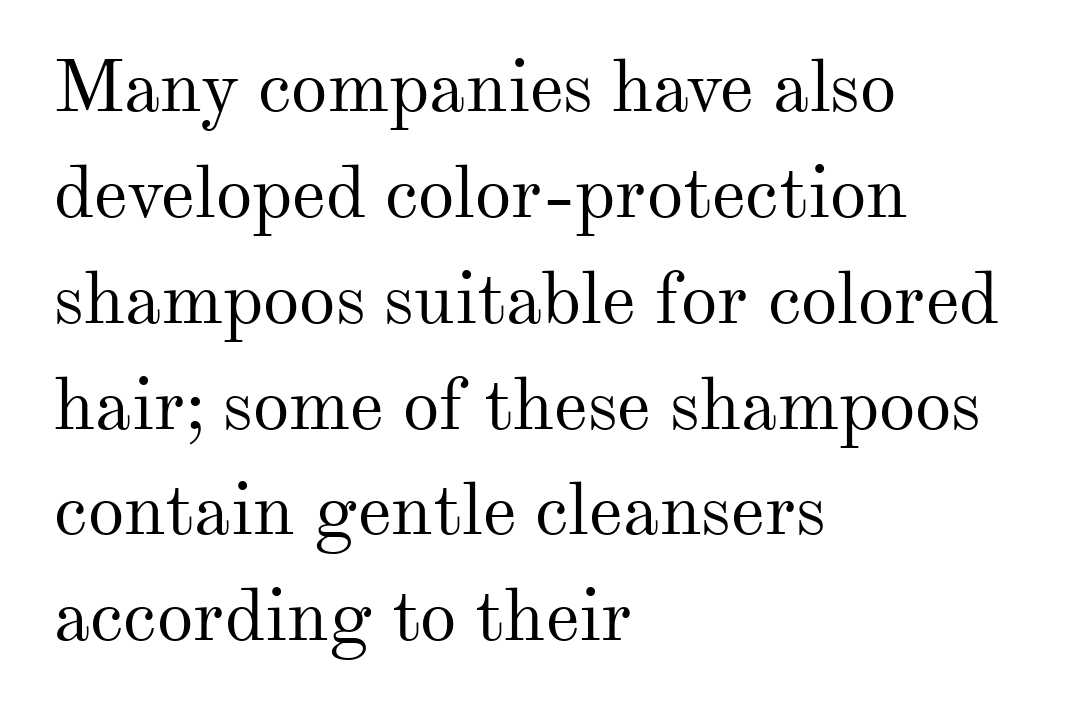
Q: Is the text bold? A: No.
Q: Is the text italic (slanted)? A: No, it is upright.
Q: Is the typeface a serif or a sans-serif typeface? A: Serif.
Q: Is the text underlined? A: No.
Q: How is the paragraph aligned? A: Left-aligned.
Q: Is the spacing between letters normal or unusually wide? A: Normal.
Q: Is the spacing between lines tight, normal or loose? A: Normal.
Q: Width (condensed, normal, or wide)? A: Normal.
Q: Stroke contrast? A: Medium.
Q: x-height? A: Small.
Q: Monospaced? A: No.
